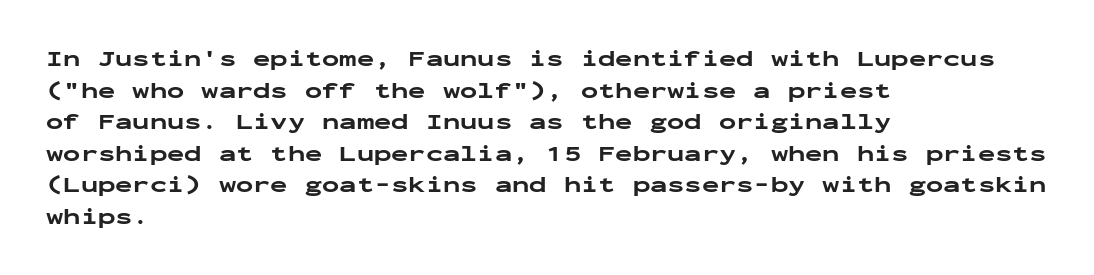
One glance says typical: line gaps are just what's usual. The letters stand upright; this is a roman face. These lines stack with their left ends in a neat column. Bold? Absolutely — the strokes are thick and heavy.
